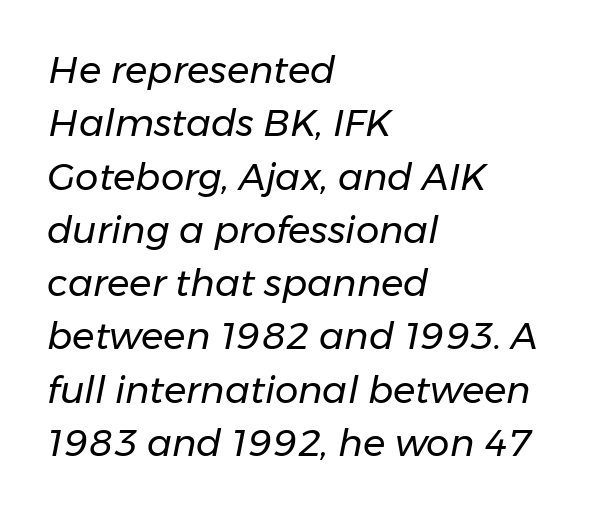
{"italic": "yes", "lean": "right", "slant_degrees": 11, "bold": "no", "weight": "regular", "width": "normal", "stroke_contrast": "low", "x_height": "medium", "monospaced": "no", "underline": "no", "align": "left", "line_spacing": "normal", "line_spacing_ratio": 1.44, "letter_spacing": "normal", "letter_spacing_em": 0.0, "glyph_px": 37}
